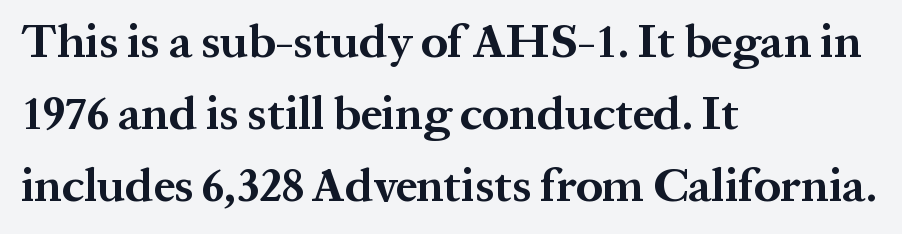
The image shows 47 px bold serif type, upright; set left-aligned, normal line spacing (1.53x), normal letter spacing, not underlined; medium stroke contrast and a medium x-height.
